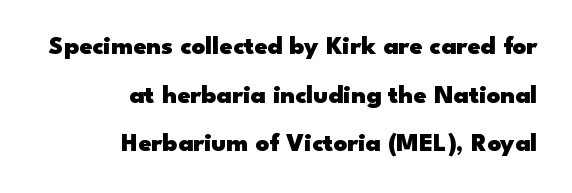
{"italic": "no", "bold": "yes", "underline": "no", "align": "right", "line_spacing_ratio": 1.87, "letter_spacing": "normal", "letter_spacing_em": 0.0, "glyph_px": 26}
